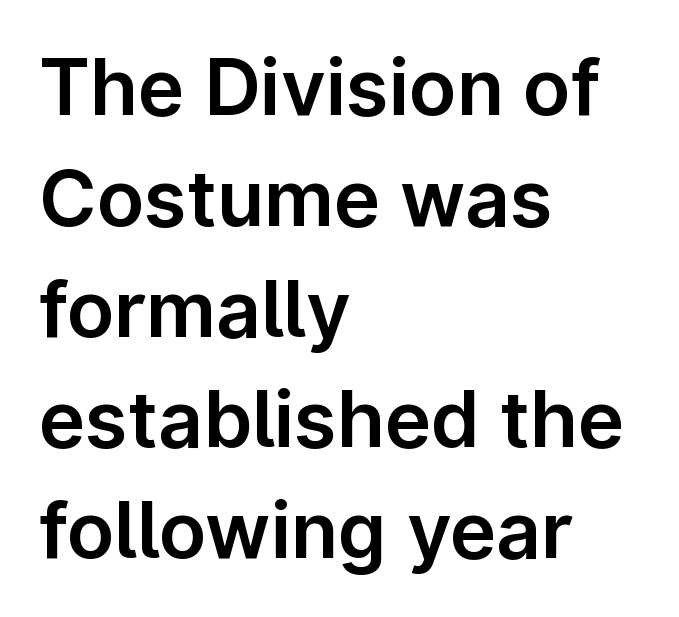
Q: Is the text italic (slanted)? A: No, it is upright.
Q: Is the typeface a serif or a sans-serif typeface? A: Sans-serif.
Q: Is the text underlined? A: No.
Q: How is the paragraph aligned? A: Left-aligned.
Q: Is the spacing between letters normal or unusually wide? A: Normal.
Q: Is the spacing between lines tight, normal or loose? A: Normal.
Q: Width (condensed, normal, or wide)? A: Normal.
Q: Stroke contrast? A: Low.
Q: x-height? A: Medium.
Q: Monospaced? A: No.
